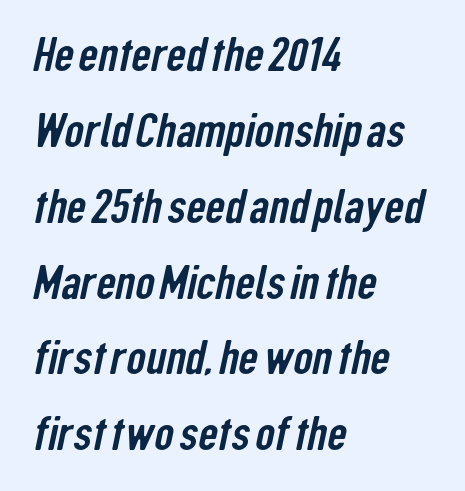
{"serif": "no", "width": "condensed", "stroke_contrast": "low", "x_height": "medium", "monospaced": "no", "underline": "no", "align": "left", "line_spacing": "normal", "line_spacing_ratio": 1.58, "letter_spacing": "normal", "letter_spacing_em": 0.0, "glyph_px": 48}
